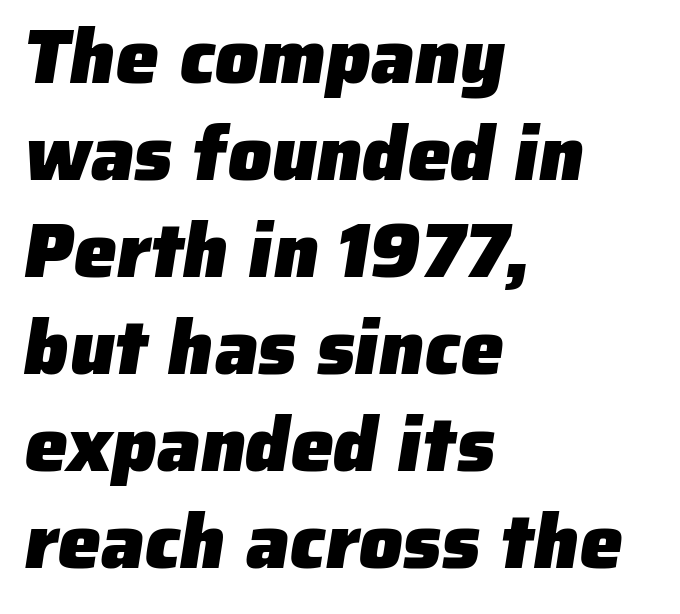
This sample uses a sans-serif face. The line-height multiplier appears to be the usual default. Notice how the passage keeps a crisp vertical edge on the left only. Character widths vary here, with narrow letters taking less room than wide ones.
